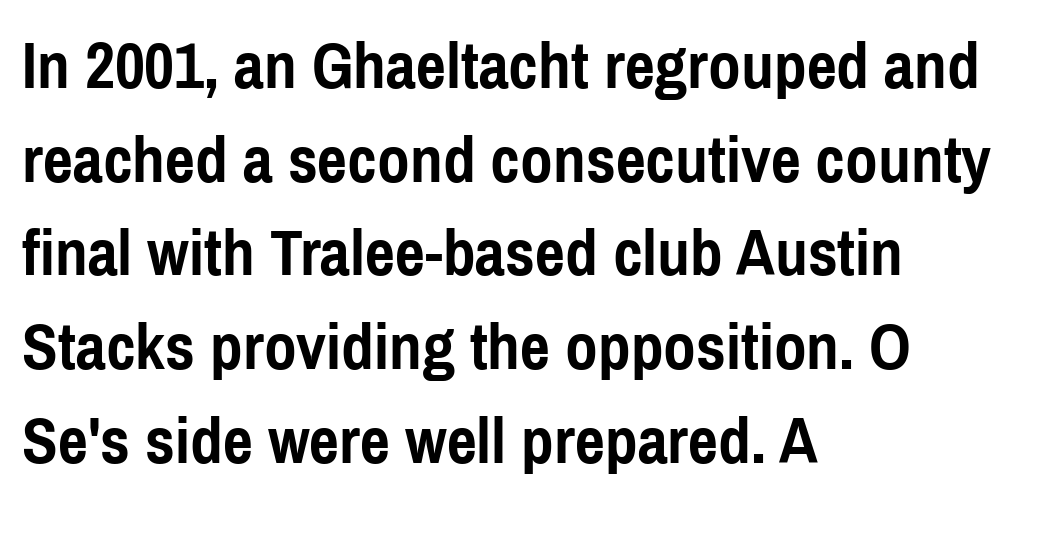
Q: Is the text bold? A: Yes.
Q: Is the text italic (slanted)? A: No, it is upright.
Q: Is the typeface a serif or a sans-serif typeface? A: Sans-serif.
Q: Is the text underlined? A: No.
Q: How is the paragraph aligned? A: Left-aligned.
Q: Is the spacing between letters normal or unusually wide? A: Normal.
Q: Is the spacing between lines tight, normal or loose? A: Normal.
Q: Width (condensed, normal, or wide)? A: Condensed.
Q: x-height? A: Medium.
Q: Monospaced? A: No.
